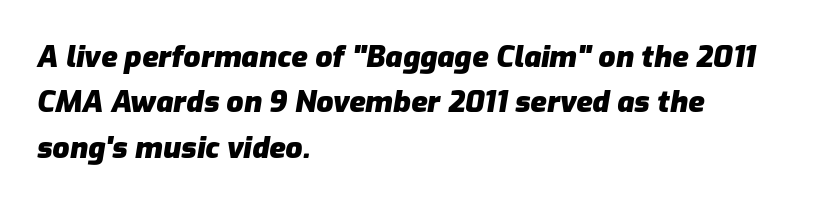
Has an underline been added? It has not. Rendered with sloped, italic letterforms. These lines keep a tight, regular rhythm from letter to letter. Line beginnings align vertically; line endings do not. This block has exactly the height ordinary leading produces. Its strokes are broad and dark, the hallmark of bold type.
